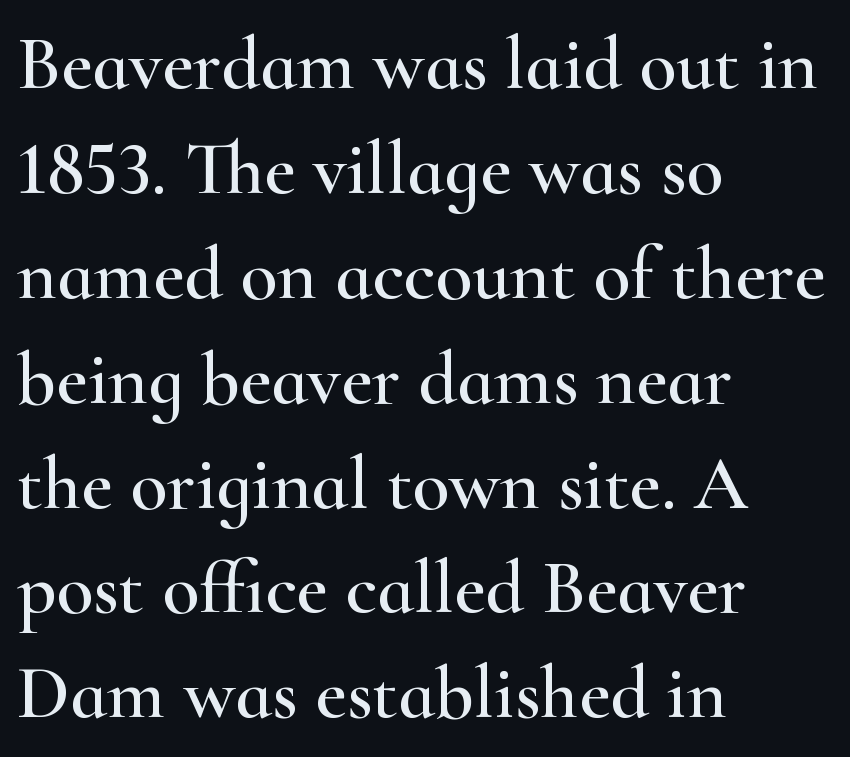
{"serif": "yes", "italic": "no", "width": "wide", "stroke_contrast": "high", "x_height": "small", "monospaced": "no", "underline": "no", "align": "left", "line_spacing": "normal", "line_spacing_ratio": 1.38, "letter_spacing": "normal", "letter_spacing_em": 0.0, "glyph_px": 76}
